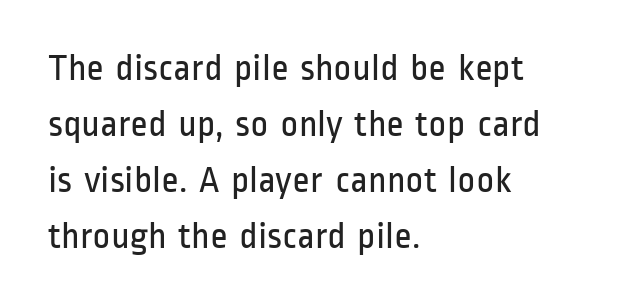
{"serif": "no", "italic": "no", "bold": "no", "weight": "regular", "width": "condensed", "stroke_contrast": "low", "x_height": "medium", "monospaced": "no", "underline": "no", "align": "left", "line_spacing": "normal", "line_spacing_ratio": 1.47, "letter_spacing": "normal", "letter_spacing_em": 0.0, "glyph_px": 38}
